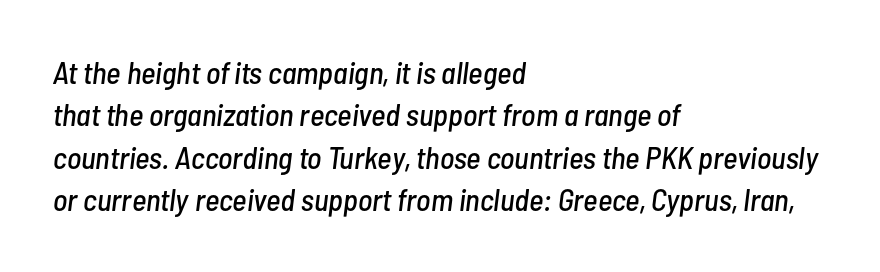
The image shows 31 px condensed type, italic (leaning right); set left-aligned, normal line spacing (1.37x), normal letter spacing, not underlined; low stroke contrast and a medium x-height.
